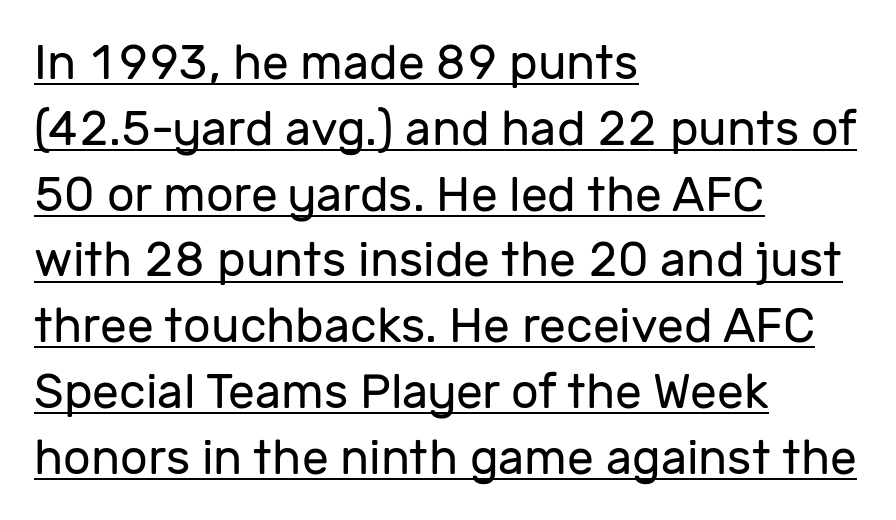
Q: Is the text bold? A: No.
Q: Is the text italic (slanted)? A: No, it is upright.
Q: Is the typeface a serif or a sans-serif typeface? A: Sans-serif.
Q: Is the text underlined? A: Yes.
Q: How is the paragraph aligned? A: Left-aligned.
Q: Is the spacing between letters normal or unusually wide? A: Normal.
Q: Is the spacing between lines tight, normal or loose? A: Normal.
Q: Width (condensed, normal, or wide)? A: Normal.
Q: Stroke contrast? A: Low.
Q: x-height? A: Medium.
Q: Monospaced? A: No.
